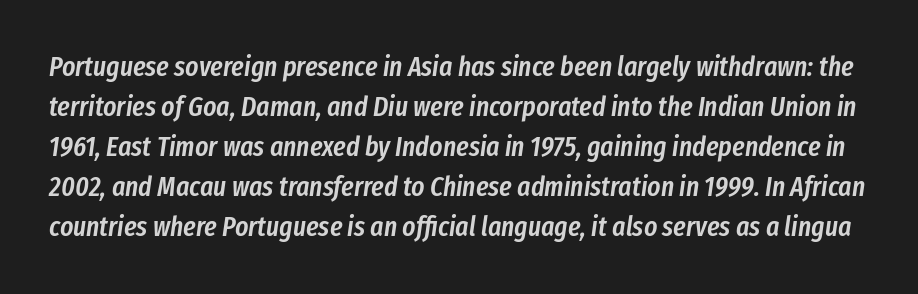
The image shows 28 px semibold, condensed type, italic (leaning right); set normal line spacing (1.43x), normal letter spacing, not underlined; low stroke contrast and a medium x-height.
